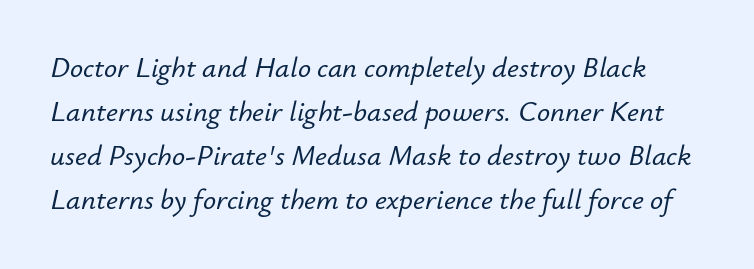
Q: Is the text italic (slanted)? A: Yes, it leans right by about 12 degrees.
Q: Is the text underlined? A: No.
Q: Is the spacing between letters normal or unusually wide? A: Normal.
Q: Is the spacing between lines tight, normal or loose? A: Normal.
Q: Width (condensed, normal, or wide)? A: Normal.
Q: Stroke contrast? A: Low.
Q: x-height? A: Small.
Q: Monospaced? A: No.
